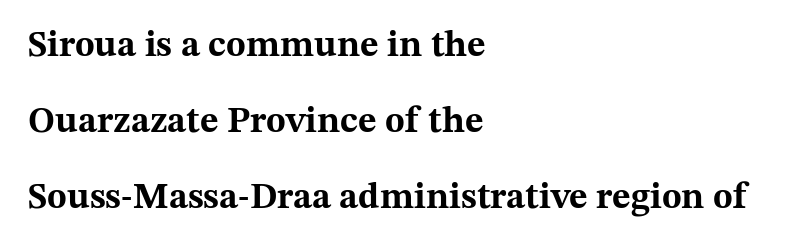
Honestly, the letter spacing is just normal — you wouldn't notice it. Each new line begins a long way beneath the previous one. Each glyph is drawn with heavy, bold strokes. Think of a printed novel: that variable character pitch is what you see here.
